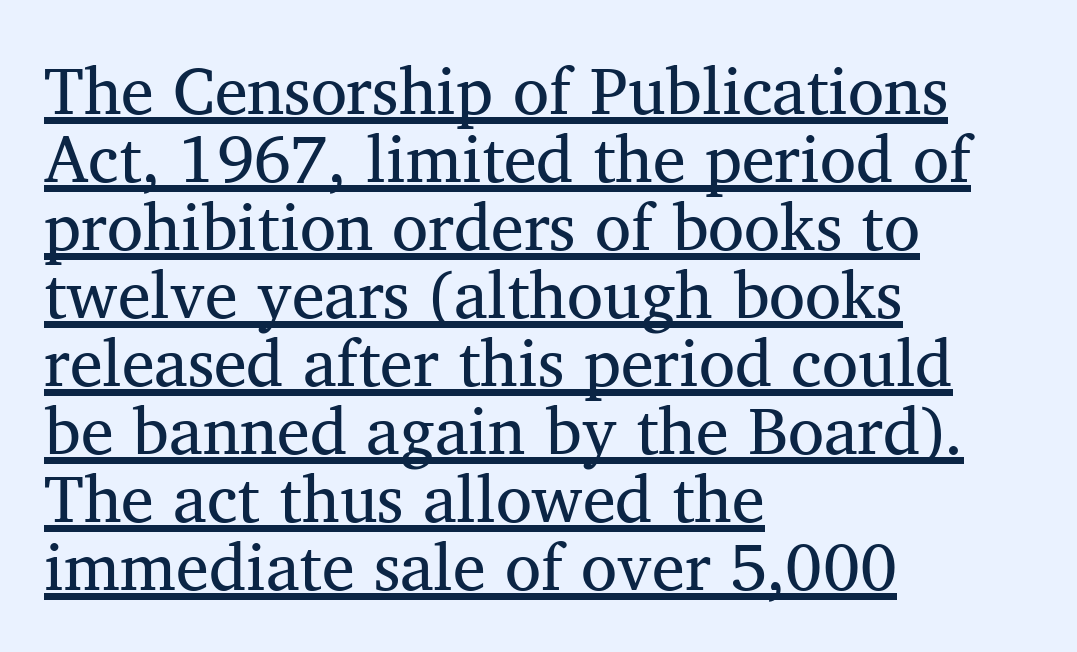
Short note: letters normally spaced. Posture: straight, roman, zero tilt. This sample uses a serif face. Teacher's note: observe the even left margin — that is flush-left alignment.
